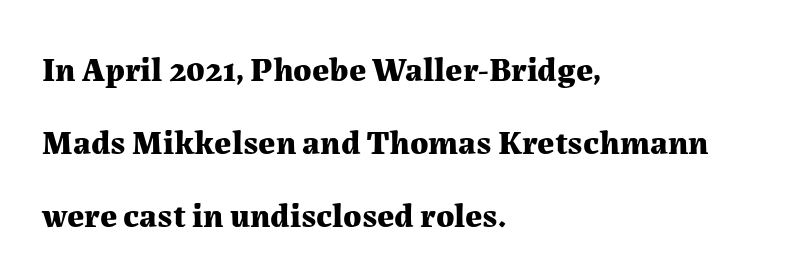
Q: Is the text bold? A: Yes.
Q: Is the text italic (slanted)? A: No, it is upright.
Q: Is the typeface a serif or a sans-serif typeface? A: Serif.
Q: Is the text underlined? A: No.
Q: How is the paragraph aligned? A: Left-aligned.
Q: Is the spacing between letters normal or unusually wide? A: Normal.
Q: Is the spacing between lines tight, normal or loose? A: Loose.
Q: Width (condensed, normal, or wide)? A: Normal.
Q: Stroke contrast? A: Medium.
Q: x-height? A: Medium.
Q: Monospaced? A: No.
